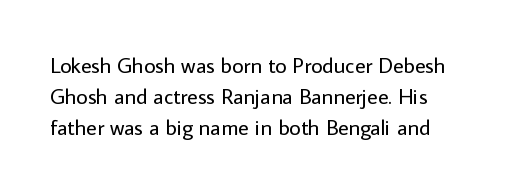
Q: Is the text bold? A: No.
Q: Is the text italic (slanted)? A: No, it is upright.
Q: Is the text underlined? A: No.
Q: How is the paragraph aligned? A: Left-aligned.
Q: Is the spacing between letters normal or unusually wide? A: Normal.
Q: Is the spacing between lines tight, normal or loose? A: Normal.
